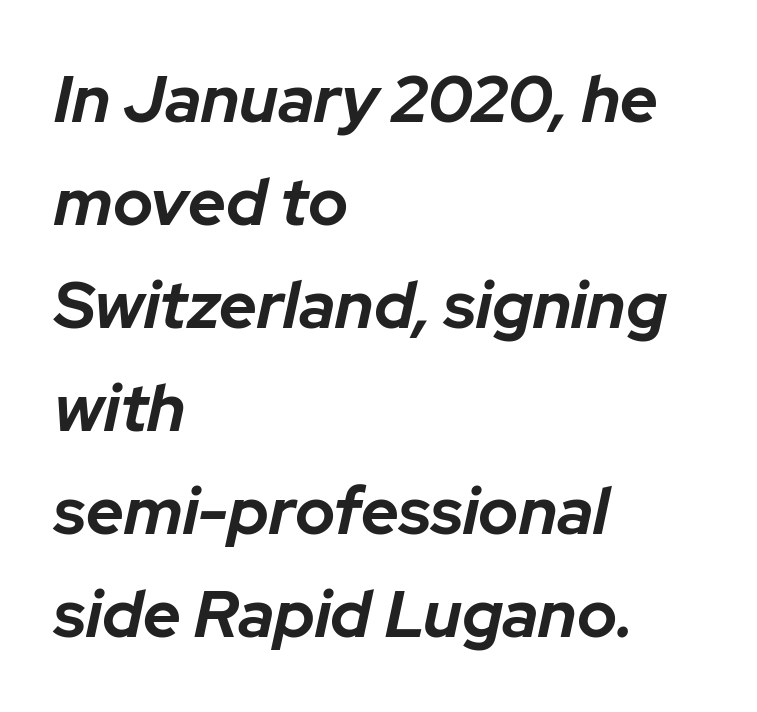
The image shows 66 px bold type, italic (leaning right); set left-aligned, normal line spacing (1.56x), normal letter spacing, not underlined; low stroke contrast and a medium x-height.
